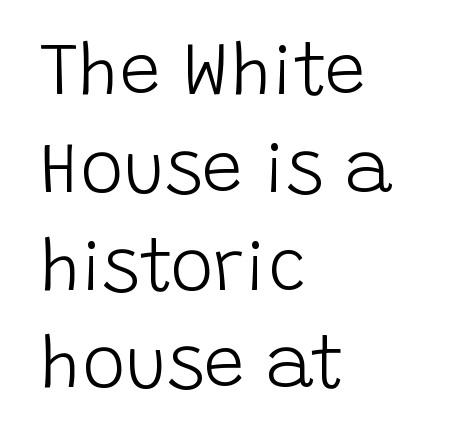
Q: Is the text bold? A: No.
Q: Is the text italic (slanted)? A: No, it is upright.
Q: Is the typeface a serif or a sans-serif typeface? A: Sans-serif.
Q: Is the text underlined? A: No.
Q: How is the paragraph aligned? A: Left-aligned.
Q: Is the spacing between letters normal or unusually wide? A: Normal.
Q: Is the spacing between lines tight, normal or loose? A: Normal.
Q: Width (condensed, normal, or wide)? A: Normal.
Q: Stroke contrast? A: Low.
Q: x-height? A: Large.
Q: Monospaced? A: No.
